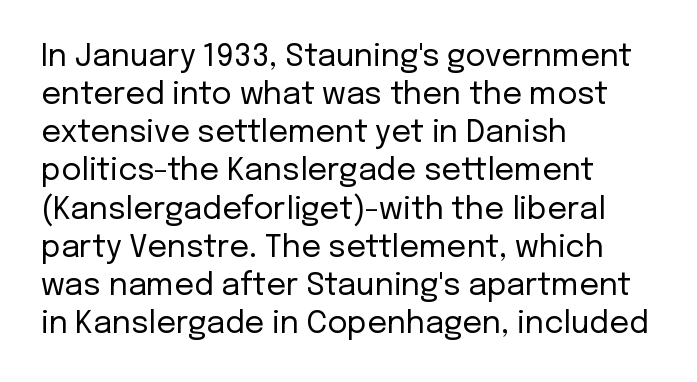
Q: Is the text bold? A: No.
Q: Is the text italic (slanted)? A: No, it is upright.
Q: Is the typeface a serif or a sans-serif typeface? A: Sans-serif.
Q: Is the text underlined? A: No.
Q: How is the paragraph aligned? A: Left-aligned.
Q: Is the spacing between letters normal or unusually wide? A: Normal.
Q: Width (condensed, normal, or wide)? A: Normal.
Q: Stroke contrast? A: Low.
Q: x-height? A: Medium.
Q: Monospaced? A: No.
